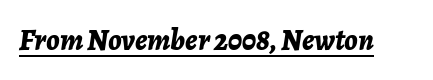
{"italic": "yes", "lean": "right", "slant_degrees": 7, "bold": "yes", "weight": "bold", "width": "normal", "stroke_contrast": "low", "x_height": "medium", "monospaced": "no", "underline": "yes", "letter_spacing": "normal", "letter_spacing_em": 0.0, "glyph_px": 30}
